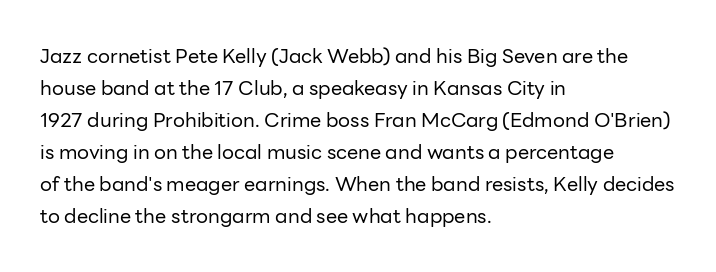
The image shows 20 px text type, upright; set left-aligned, normal line spacing (1.6x), normal letter spacing, not underlined.
